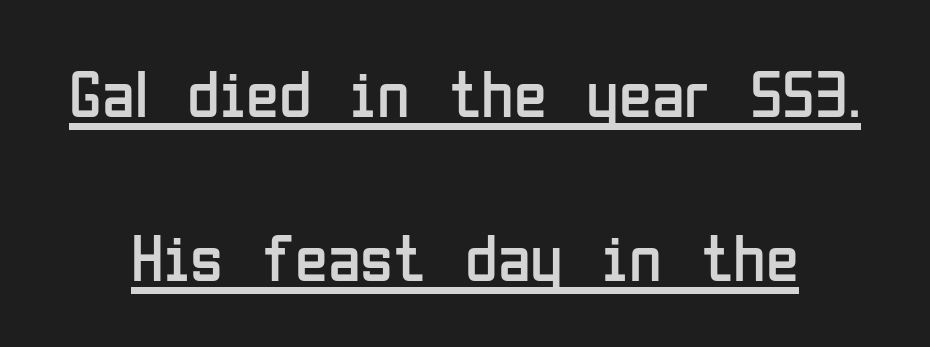
Q: Is the text bold? A: No.
Q: Is the text italic (slanted)? A: No, it is upright.
Q: Is the typeface a serif or a sans-serif typeface? A: Sans-serif.
Q: Is the text underlined? A: Yes.
Q: Is the spacing between letters normal or unusually wide? A: Normal.
Q: Is the spacing between lines tight, normal or loose? A: Loose.
Q: Width (condensed, normal, or wide)? A: Condensed.
Q: Stroke contrast? A: Low.
Q: x-height? A: Medium.
Q: Monospaced? A: No.
